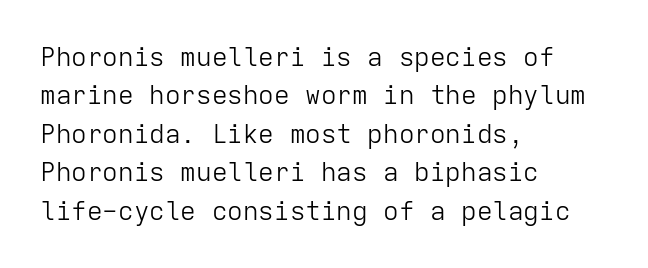
The image shows 26 px text type, upright; set left-aligned, normal line spacing (1.48x), normal letter spacing, not underlined.
